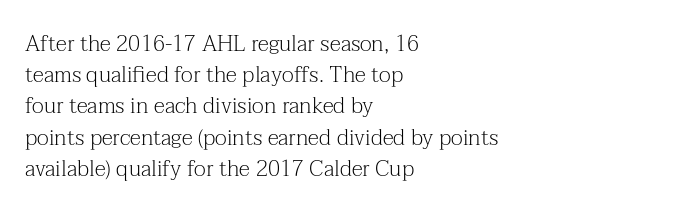
Q: Is the text bold? A: No.
Q: Is the text italic (slanted)? A: No, it is upright.
Q: Is the text underlined? A: No.
Q: How is the paragraph aligned? A: Left-aligned.
Q: Is the spacing between letters normal or unusually wide? A: Normal.
Q: Is the spacing between lines tight, normal or loose? A: Normal.
